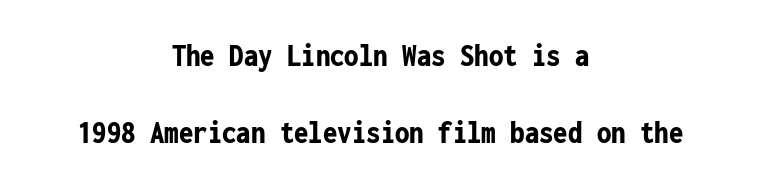
Is this a fixed-width face? Yes — each glyph sits in an identical cell. This sample uses plain, unmodified letter spacing. The passage shown is not underscored anywhere. The letters carry no serifs — their stems end cleanly without finishing strokes. Strokes here are thick enough to call this a true bold. Vertically, the passage feels expansive, rows floating well apart.
